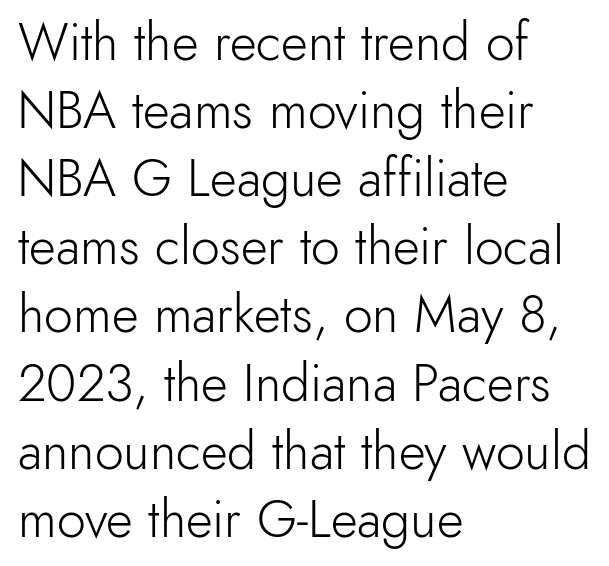
Q: Is the text bold? A: No.
Q: Is the text italic (slanted)? A: No, it is upright.
Q: Is the typeface a serif or a sans-serif typeface? A: Sans-serif.
Q: Is the text underlined? A: No.
Q: How is the paragraph aligned? A: Left-aligned.
Q: Is the spacing between letters normal or unusually wide? A: Normal.
Q: Is the spacing between lines tight, normal or loose? A: Normal.
Q: Width (condensed, normal, or wide)? A: Normal.
Q: x-height? A: Small.
Q: Monospaced? A: No.
